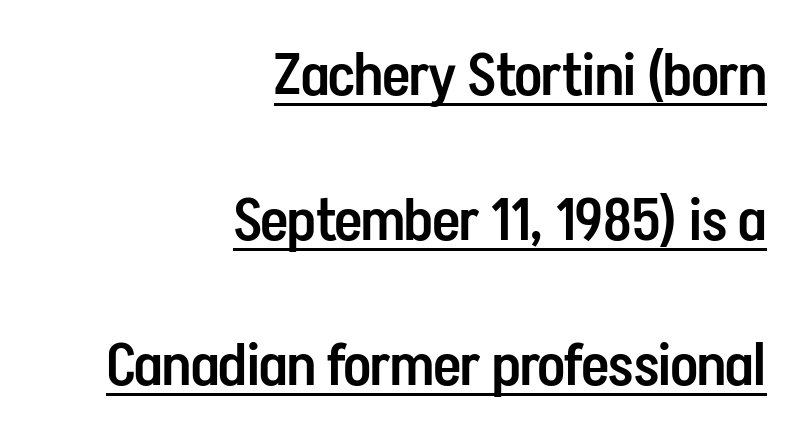
{"serif": "no", "italic": "no", "bold": "semi", "weight": "semibold", "width": "condensed", "stroke_contrast": "low", "x_height": "medium", "monospaced": "no", "underline": "yes", "align": "right", "line_spacing": "loose", "line_spacing_ratio": 2.46, "letter_spacing": "normal", "letter_spacing_em": 0.0, "glyph_px": 59}
